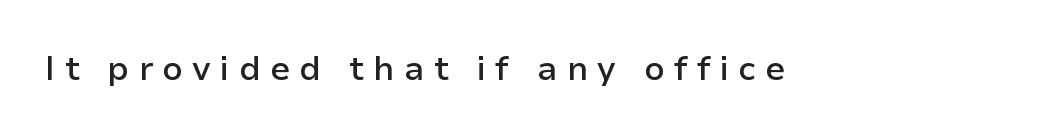
The image shows 34 px semibold sans-serif type, upright; set unusually wide letter spacing (+0.27 em), not underlined; low stroke contrast and a medium x-height.
